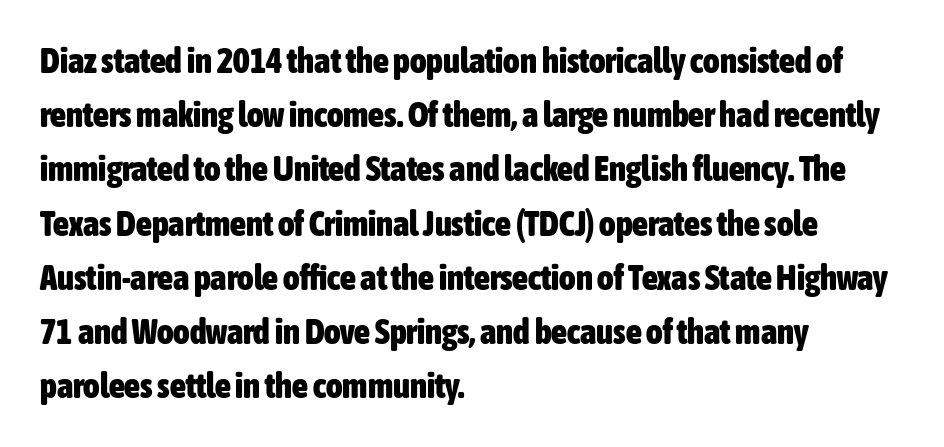
Q: Is the text bold? A: Yes.
Q: Is the text italic (slanted)? A: No, it is upright.
Q: Is the typeface a serif or a sans-serif typeface? A: Sans-serif.
Q: Is the text underlined? A: No.
Q: How is the paragraph aligned? A: Left-aligned.
Q: Is the spacing between letters normal or unusually wide? A: Normal.
Q: Is the spacing between lines tight, normal or loose? A: Normal.
Q: Width (condensed, normal, or wide)? A: Condensed.
Q: Stroke contrast? A: Low.
Q: x-height? A: Medium.
Q: Monospaced? A: No.
